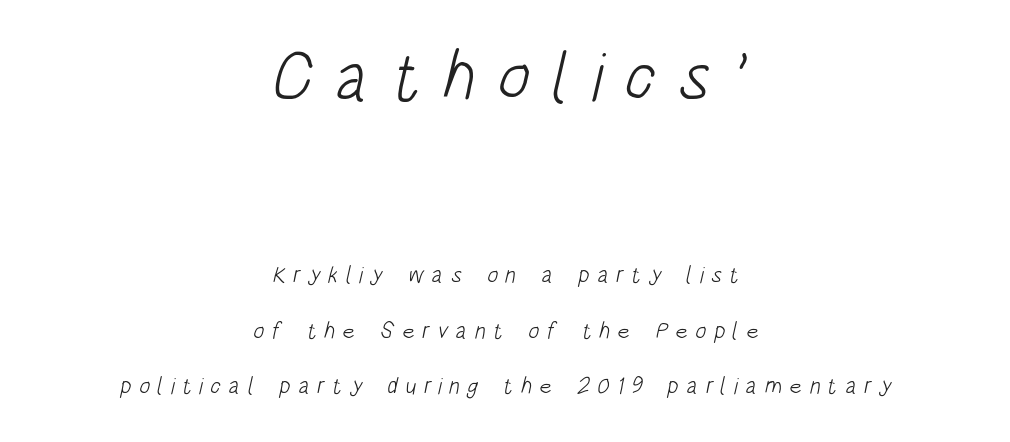
Q: Is the text bold? A: No.
Q: Is the typeface a serif or a sans-serif typeface? A: Sans-serif.
Q: Is the text underlined? A: No.
Q: How is the paragraph aligned? A: Centered.
Q: Is the spacing between letters normal or unusually wide? A: Unusually wide.
Q: Is the spacing between lines tight, normal or loose? A: Loose.
Q: Which block of text is set in a larger size, the first (top) or the second (bottom)? A: The first (top) one.
Q: Width (condensed, normal, or wide)? A: Condensed.
Q: Stroke contrast? A: Low.
Q: x-height? A: Large.
Q: Monospaced? A: No.
